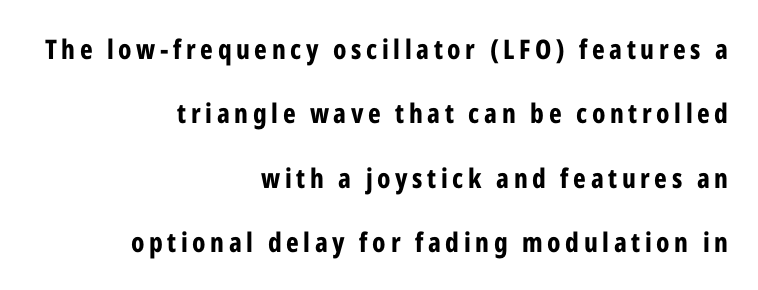
{"italic": "no", "bold": "yes", "underline": "no", "align": "right", "line_spacing": "loose", "line_spacing_ratio": 2.38, "glyph_px": 27}
